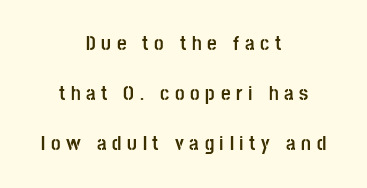
Q: Is the text bold? A: Yes.
Q: Is the text italic (slanted)? A: No, it is upright.
Q: Is the text underlined? A: No.
Q: How is the paragraph aligned? A: Centered.
Q: Is the spacing between letters normal or unusually wide? A: Unusually wide.
Q: Is the spacing between lines tight, normal or loose? A: Loose.
